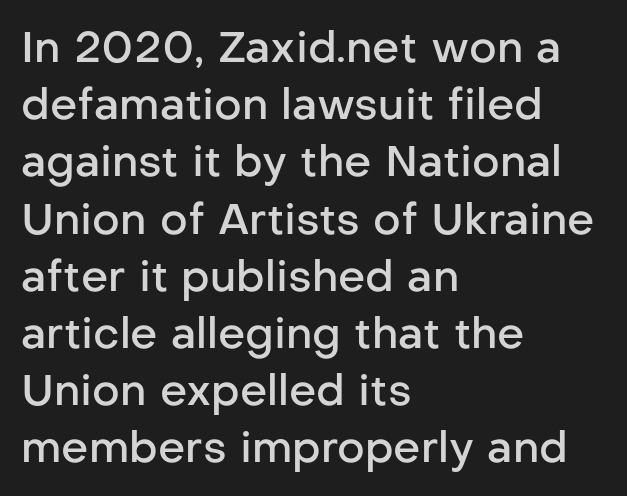
Evenly set lines give the paragraph a standard silhouette. These lines are composed in type without serifs. You could call the tracking neutral — neither tight nor loose. This is moderately heavy type, rendered in semibold. The face used here is proportionally spaced, like ordinary book or web type. Check the space under the baseline: it is left empty.
